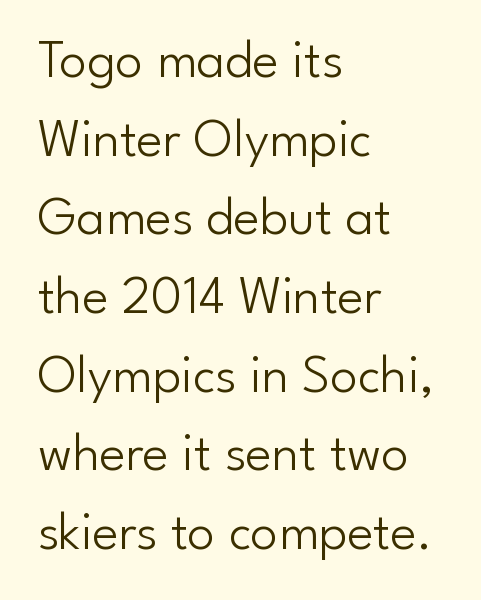
Q: Is the text bold? A: No.
Q: Is the text italic (slanted)? A: No, it is upright.
Q: Is the typeface a serif or a sans-serif typeface? A: Sans-serif.
Q: Is the text underlined? A: No.
Q: How is the paragraph aligned? A: Left-aligned.
Q: Is the spacing between letters normal or unusually wide? A: Normal.
Q: Is the spacing between lines tight, normal or loose? A: Normal.
Q: Width (condensed, normal, or wide)? A: Normal.
Q: Stroke contrast? A: Low.
Q: x-height? A: Small.
Q: Monospaced? A: No.
